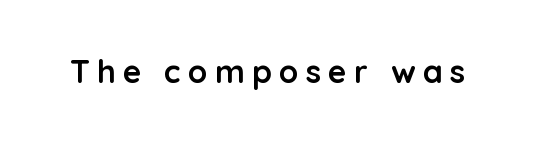
The image shows 32 px semibold sans-serif type, upright; set unusually wide letter spacing (+0.22 em), not underlined; low stroke contrast and a medium x-height.
